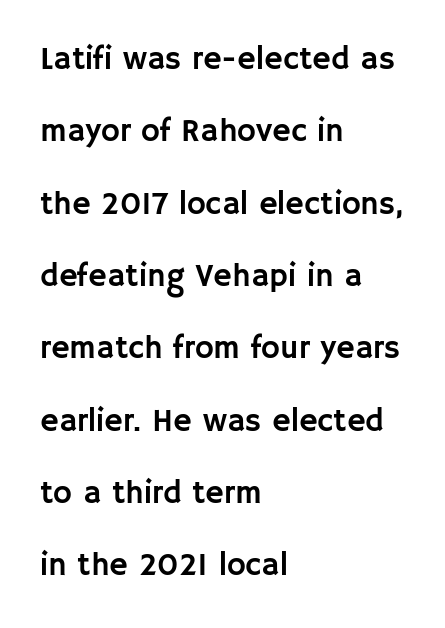
Q: Is the text italic (slanted)? A: No, it is upright.
Q: Is the typeface a serif or a sans-serif typeface? A: Sans-serif.
Q: Is the text underlined? A: No.
Q: How is the paragraph aligned? A: Left-aligned.
Q: Is the spacing between letters normal or unusually wide? A: Normal.
Q: Is the spacing between lines tight, normal or loose? A: Loose.
Q: Width (condensed, normal, or wide)? A: Normal.
Q: Stroke contrast? A: Low.
Q: x-height? A: Large.
Q: Monospaced? A: No.
